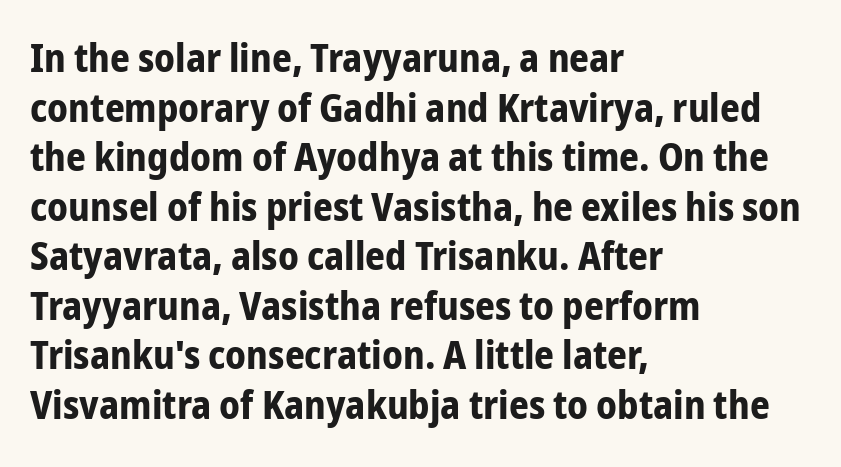
{"serif": "no", "italic": "no", "bold": "yes", "weight": "bold", "width": "condensed", "stroke_contrast": "low", "x_height": "medium", "monospaced": "no", "underline": "no", "align": "left", "line_spacing": "normal", "line_spacing_ratio": 1.27, "letter_spacing": "normal", "letter_spacing_em": 0.0, "glyph_px": 39}
